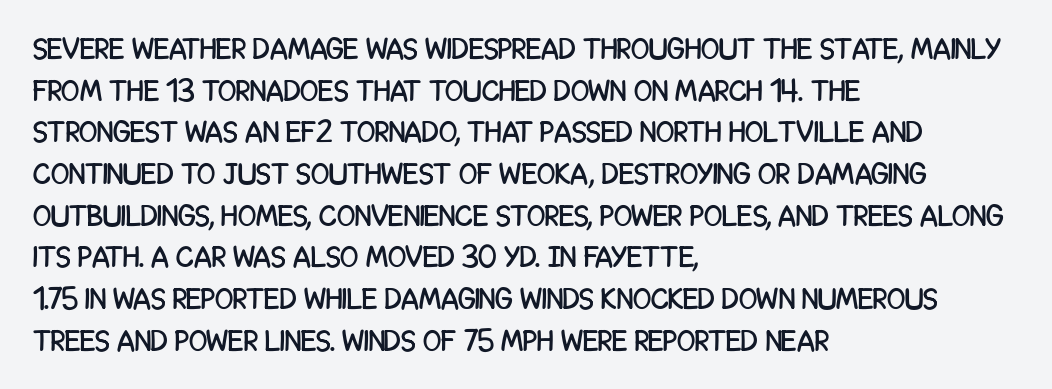
Q: Is the text italic (slanted)? A: No, it is upright.
Q: Is the typeface a serif or a sans-serif typeface? A: Sans-serif.
Q: Is the text underlined? A: No.
Q: How is the paragraph aligned? A: Left-aligned.
Q: Is the spacing between letters normal or unusually wide? A: Normal.
Q: Is the spacing between lines tight, normal or loose? A: Normal.
Q: Width (condensed, normal, or wide)? A: Condensed.
Q: Stroke contrast? A: Low.
Q: x-height? A: Large.
Q: Monospaced? A: No.
